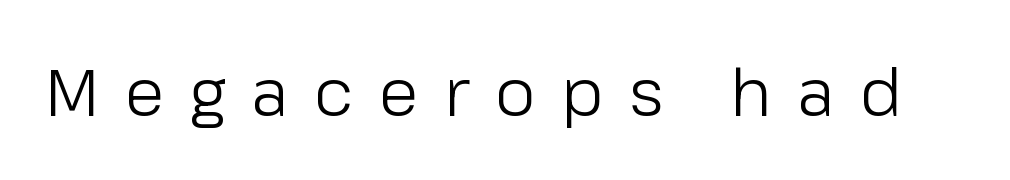
{"serif": "no", "italic": "no", "bold": "no", "weight": "light", "width": "normal", "stroke_contrast": "low", "x_height": "medium", "monospaced": "no", "underline": "no", "letter_spacing": "wide", "letter_spacing_em": 0.38, "glyph_px": 66}
